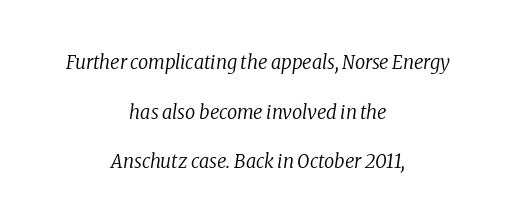
The letters sit at their default tracking, neither squeezed nor spread. Letters have the restrained weight of plain body copy at most. Honestly, there is no underline to notice here at all. Vertically, the passage feels expansive, rows floating well apart.
